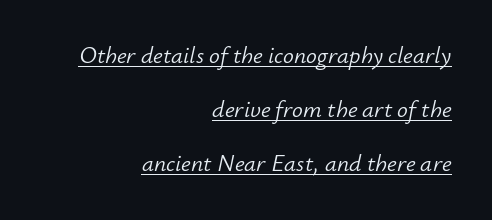
The passage is arranged like a letterhead date or caption credit — flush right. This block would shrink considerably if given ordinary leading; it's expanded now. Bold? No — there's no thickening of the strokes. Observe the ordinary spacing: letters are neighbours, not strangers. This sample uses an oblique cut, with every glyph tilted off the vertical. This is underlined copy, the kind a proofreader might mark for attention.
